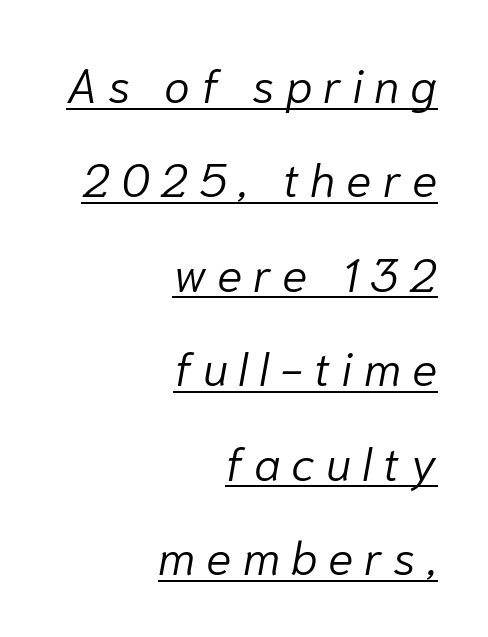
The image shows 47 px light type, italic (leaning right); set right-aligned, loose line spacing (2.01x), unusually wide letter spacing (+0.23 em), underlined; low stroke contrast and a medium x-height.
